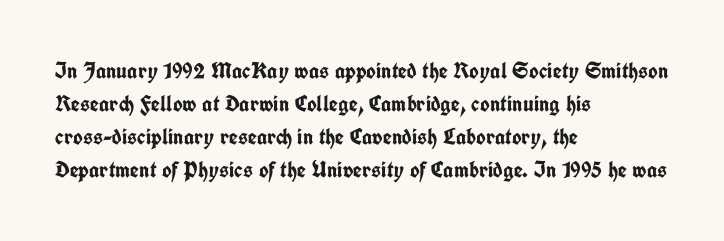
Q: Is the text bold? A: Yes.
Q: Is the text italic (slanted)? A: No, it is upright.
Q: Is the text underlined? A: No.
Q: How is the paragraph aligned? A: Left-aligned.
Q: Is the spacing between letters normal or unusually wide? A: Normal.
Q: Is the spacing between lines tight, normal or loose? A: Normal.
